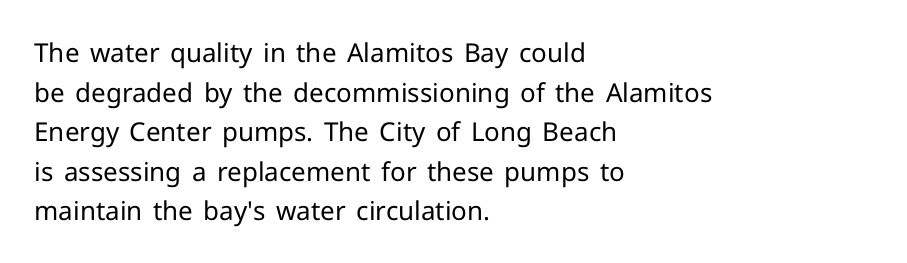
The image shows 26 px text type, upright; set left-aligned, normal line spacing (1.52x), normal letter spacing, not underlined.
